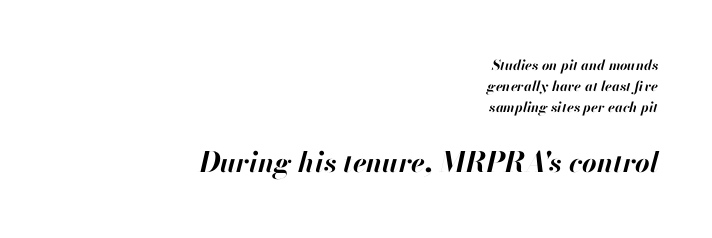
{"italic": "yes", "lean": "right", "slant_degrees": 13, "bold": "yes", "weight": "bold", "width": "normal", "stroke_contrast": "high", "x_height": "small", "monospaced": "no", "underline": "no", "align": "right", "line_spacing": "normal", "line_spacing_ratio": 1.51, "letter_spacing": "normal", "letter_spacing_em": 0.0, "larger_block": "second", "size_ratio": 2.0, "glyph_px": 28}
